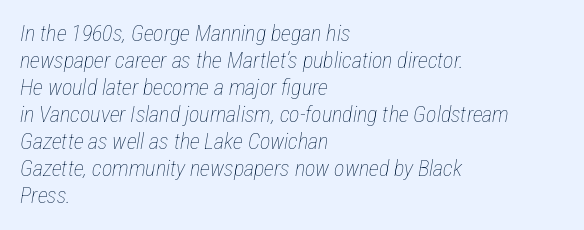
The image shows 22 px text type, italic (leaning right); set left-aligned, line spacing 1.23x, normal letter spacing, not underlined.
